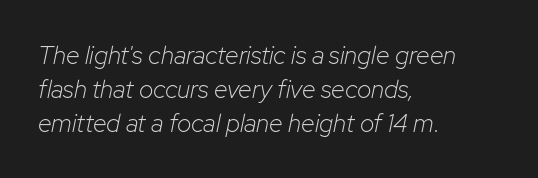
In terms of letterspacing, this is plain default setting. These lines sit exactly where default settings would place them. Compared with a centered layout, this one pins lines to the left instead. Check the space under the baseline: it is left empty. The specimen reads as italic at a glance.
